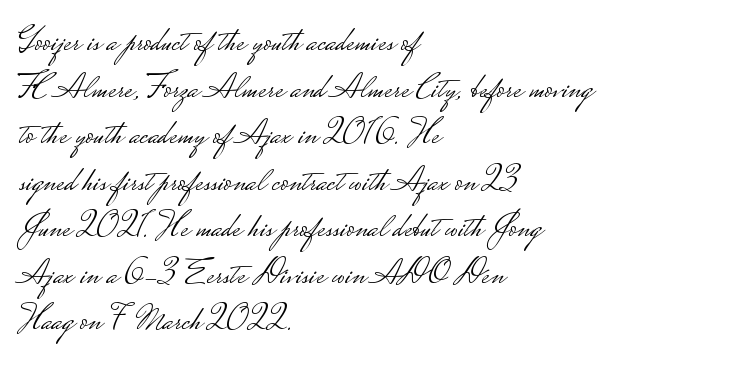
Every row of glyphs begins at an identical x-position on the left. The letters advance in unequal steps, a hallmark of proportional type. What stands out about the letter spacing? Nothing — it is the standard amount. This sample keeps an unexceptional amount of space between lines. The typeface chosen for these lines omits serifs.
